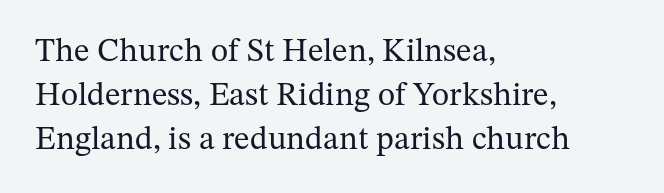
The font's upright variant was chosen for this text. These lines sit exactly where default settings would place them. Check the space under the baseline: it is left empty. The type family on display is of the serif kind. Typeset ragged right — the left edge is the straight one. Honestly, the letter spacing is just normal — you wouldn't notice it.
